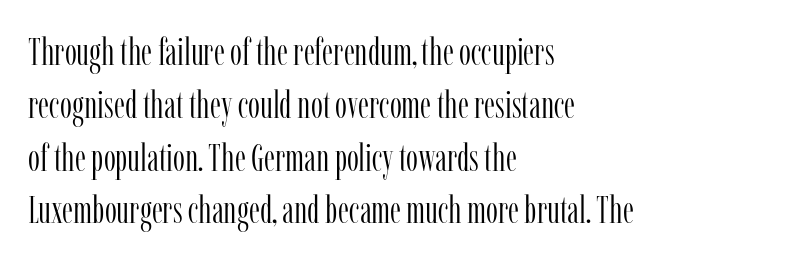
The lines in this sample share a left origin and differ only in where they stop. The typeface has the unassuming heft of standard copy or less. The space between consecutive lines is moderate. The font's upright variant was chosen for this text.
